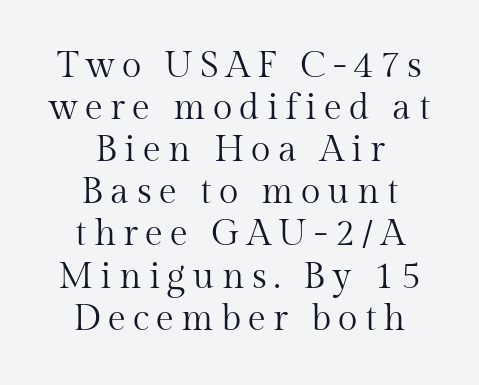
The image shows 36 px regular-weight serif type, upright; set centered, line spacing 1.17x, unusually wide letter spacing (+0.2 em), not underlined; medium stroke contrast and a medium x-height.
